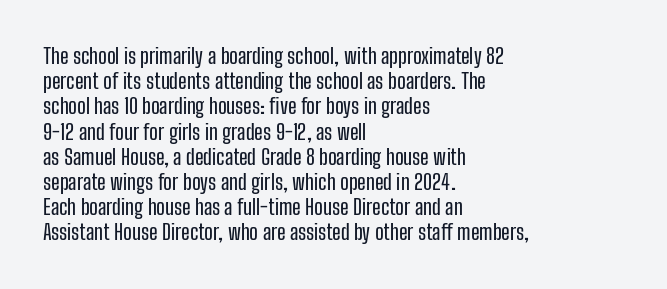
The image shows 21 px text type, upright; set left-aligned, line spacing 1.2x, normal letter spacing, not underlined.
